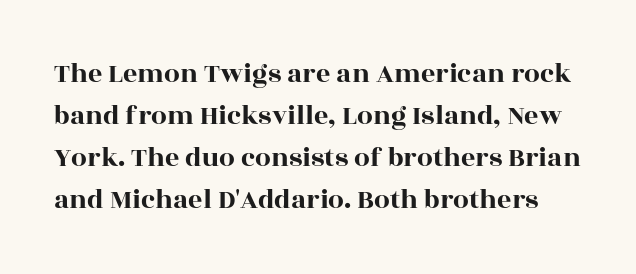
Q: Is the text italic (slanted)? A: No, it is upright.
Q: Is the typeface a serif or a sans-serif typeface? A: Serif.
Q: Is the text underlined? A: No.
Q: Is the spacing between letters normal or unusually wide? A: Normal.
Q: Is the spacing between lines tight, normal or loose? A: Normal.
Q: Width (condensed, normal, or wide)? A: Wide.
Q: x-height? A: Large.
Q: Monospaced? A: No.
